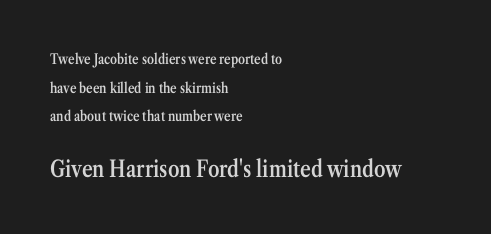
The image shows 23 px text type, upright; set left-aligned, loose line spacing (2.05x), normal letter spacing, not underlined; the second (bottom) block is 1.64x larger.
